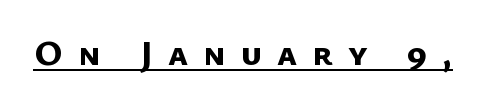
{"serif": "no", "bold": "yes", "weight": "bold", "width": "normal", "stroke_contrast": "low", "x_height": "medium", "monospaced": "no", "underline": "yes", "letter_spacing": "wide", "letter_spacing_em": 0.43, "glyph_px": 36}
